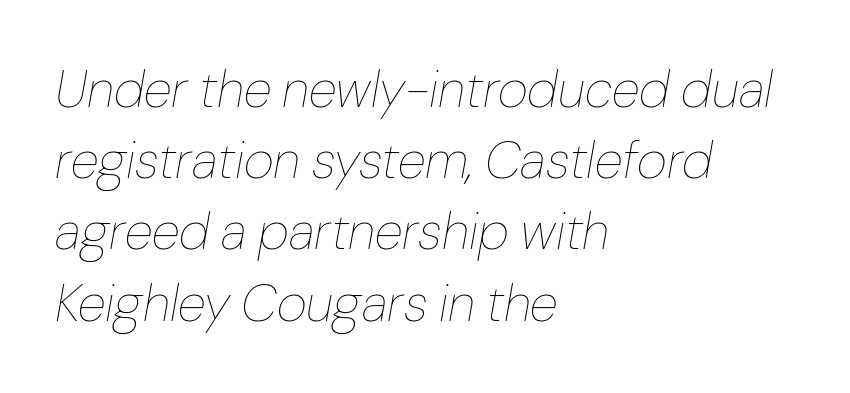
The passage shown has conventional tracking throughout. The compositor pushed each line to the left boundary. The rows are spaced the way most documents space them. Would a proofreader flag this as italicized? Yes.
